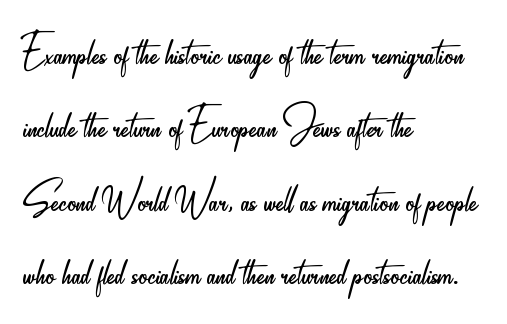
Glyph-to-glyph distance matches everyday printed text. The strokes carry an ordinary text weight at most. How would I describe the line gaps? Plain and ordinary. Every row of glyphs begins at an identical x-position on the left.
